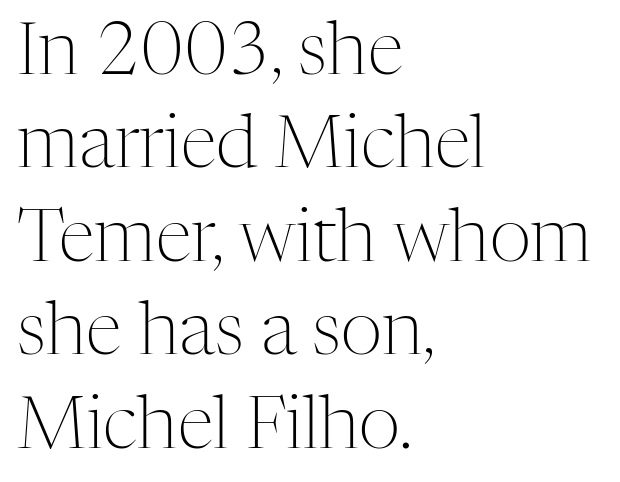
Letters rest on an invisible, unmarked baseline. In CSS terms this would be text-align: left. Notice how descenders clear the ascenders below comfortably — that's standard leading. Caption: standard tracking, unaltered.
